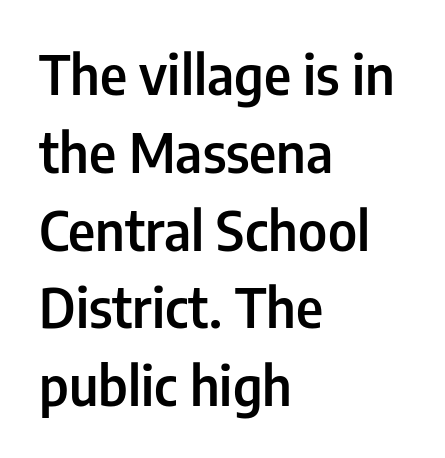
Q: Is the text bold? A: Semi-bold.
Q: Is the text italic (slanted)? A: No, it is upright.
Q: Is the typeface a serif or a sans-serif typeface? A: Sans-serif.
Q: Is the text underlined? A: No.
Q: How is the paragraph aligned? A: Left-aligned.
Q: Is the spacing between letters normal or unusually wide? A: Normal.
Q: Is the spacing between lines tight, normal or loose? A: Normal.
Q: Width (condensed, normal, or wide)? A: Condensed.
Q: Stroke contrast? A: Low.
Q: x-height? A: Medium.
Q: Monospaced? A: No.
